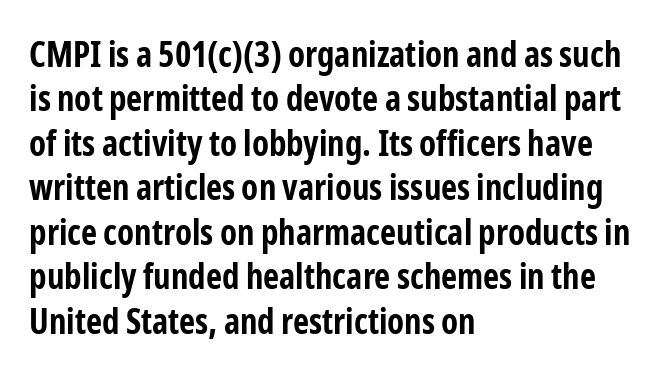
The glyphs are unaccompanied by any horizontal stroke below them. Line starts are locked; line ends wander. Spacing verdict: proportional, widths tailored to each character. Unlike italic type, these characters show no tilt at all. Baseline-to-baseline distance is the conventional proportion of letter height. The typesetting leans heavy: a genuine bold.
